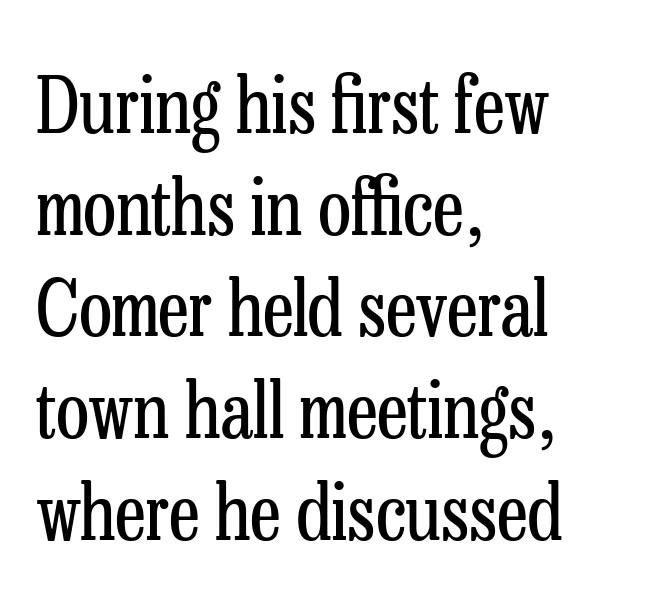
{"serif": "yes", "italic": "no", "bold": "no", "weight": "regular", "width": "condensed", "stroke_contrast": "low", "x_height": "medium", "monospaced": "no", "underline": "no", "align": "left", "line_spacing": "normal", "line_spacing_ratio": 1.32, "letter_spacing": "normal", "letter_spacing_em": 0.0, "glyph_px": 77}
